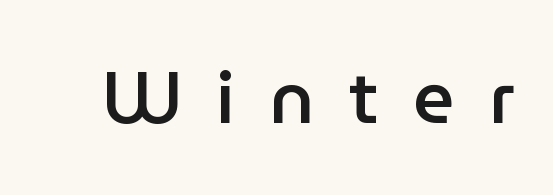
The passage shown is typed in a proportional face where columns would drift. Ordinary non-slanted type is in use. What weight is shown? A semibold, between regular and bold. Bare-footed words on every line. Serif or sans? Sans — the stroke terminals are bare. This sample uses expanded letter spacing, leaving extra air between glyphs.
